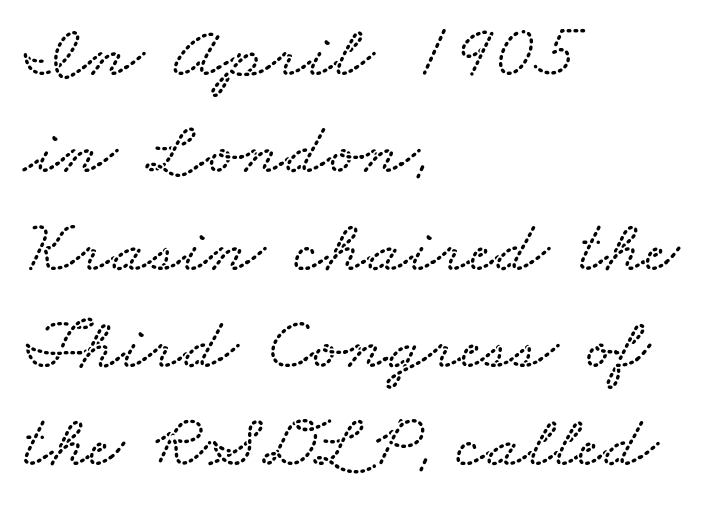
Looks like regular typesetting: each glyph gets only the width it needs. Check the space under the baseline: it is left empty. In terms of leading, this rendering sits right in the middle. These lines are set flush left with a ragged right edge. Honestly, the letter spacing is just normal — you wouldn't notice it.
